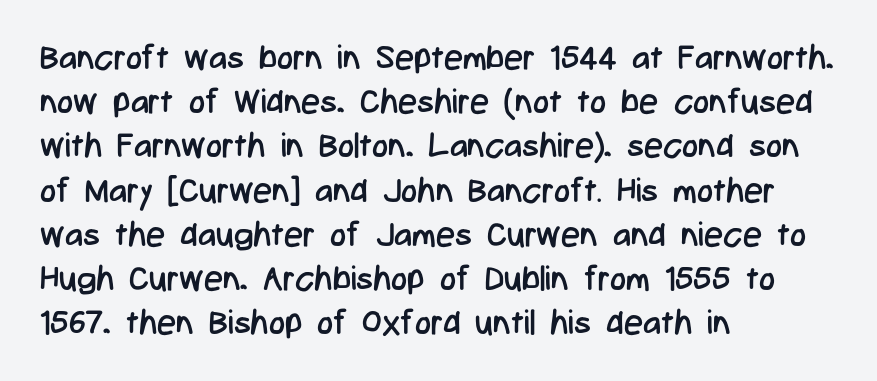
The image shows 34 px regular-weight, condensed sans-serif type, upright; set left-aligned, normal line spacing (1.3x), normal letter spacing, not underlined; low stroke contrast and a medium x-height.
